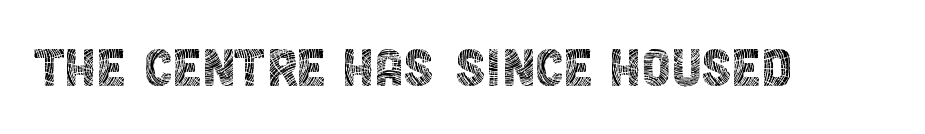
Bold? No — there's no thickening of the strokes. Honestly, there is no underline to notice here at all. Observe the ordinary spacing: letters are neighbours, not strangers. Varying glyph widths throughout — classic text-font behaviour.
